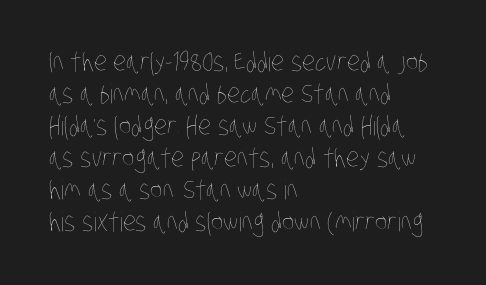
The weight tops out at a normal text grade. Casual observation: everything's shoved over to the left. The line texture is even and compact thanks to regular tracking. The zone under the glyphs is completely vacant.
